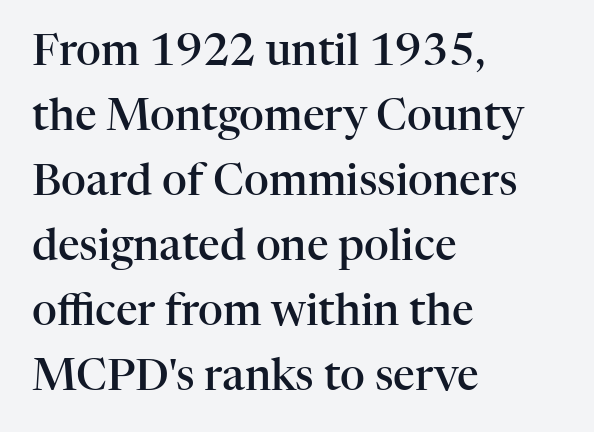
The passage shown is semibold, sitting just below true bold. Compared with typical paragraphs, the rows here are spaced about the same. No italicization has been applied; the sample stays upright. This rendering leaves character spacing at its baseline value. The space beneath each line is pristine and unruled.
